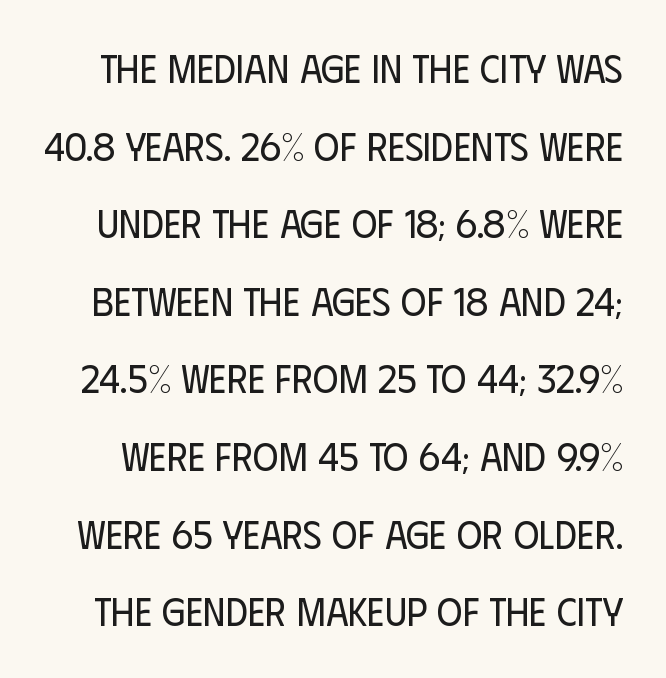
{"serif": "no", "italic": "no", "bold": "no", "weight": "regular", "width": "condensed", "stroke_contrast": "low", "x_height": "large", "monospaced": "no", "underline": "no", "line_spacing": "loose", "line_spacing_ratio": 1.99, "letter_spacing": "normal", "letter_spacing_em": 0.0, "glyph_px": 39}
